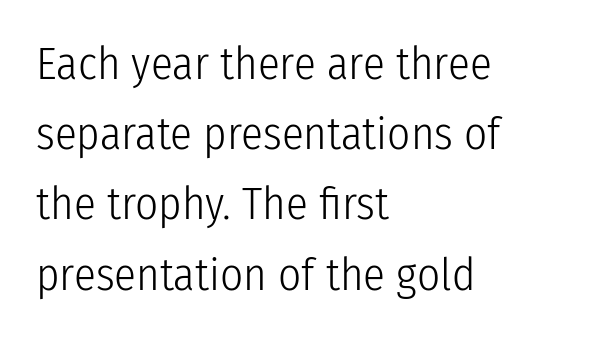
The vertical gap from one line to the next is medium. Is this a fixed-width face? No — the glyphs have proportional, varying widths. The cut favours lightness, reaching ordinary text weight at its darkest. The line texture is even and compact thanks to regular tracking. Rule under the text: the space is simply empty.
